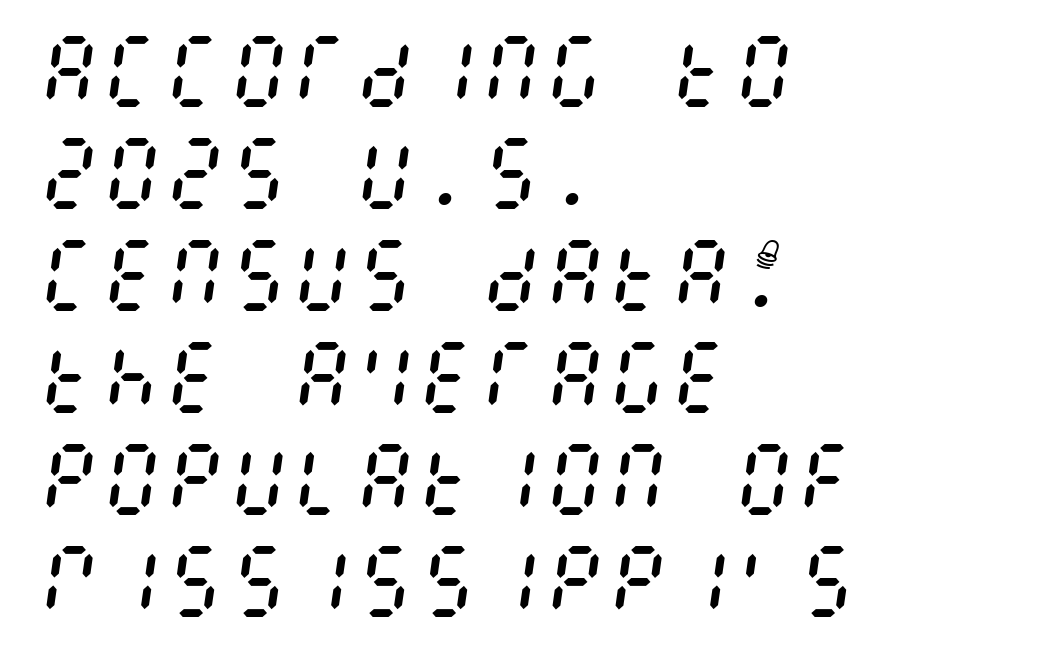
The image shows 79 px regular-weight, condensed type, italic (leaning right); set left-aligned, normal line spacing (1.29x), normal letter spacing, not underlined; medium stroke contrast and a large x-height.
